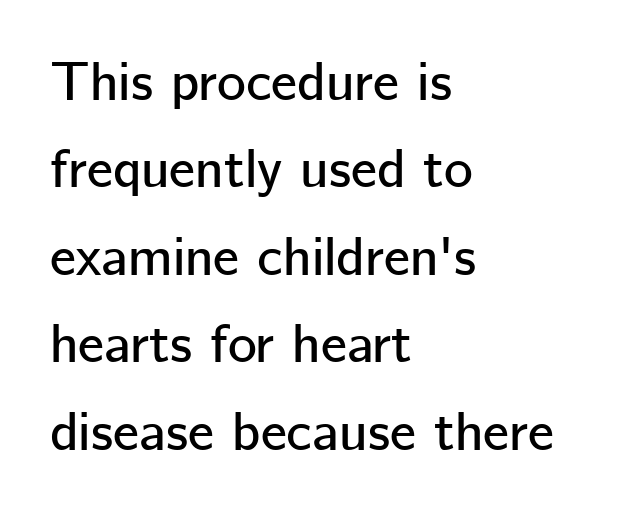
Q: Is the text italic (slanted)? A: No, it is upright.
Q: Is the typeface a serif or a sans-serif typeface? A: Sans-serif.
Q: Is the text underlined? A: No.
Q: How is the paragraph aligned? A: Left-aligned.
Q: Is the spacing between letters normal or unusually wide? A: Normal.
Q: Is the spacing between lines tight, normal or loose? A: Normal.
Q: Width (condensed, normal, or wide)? A: Normal.
Q: Stroke contrast? A: Low.
Q: x-height? A: Medium.
Q: Monospaced? A: No.
